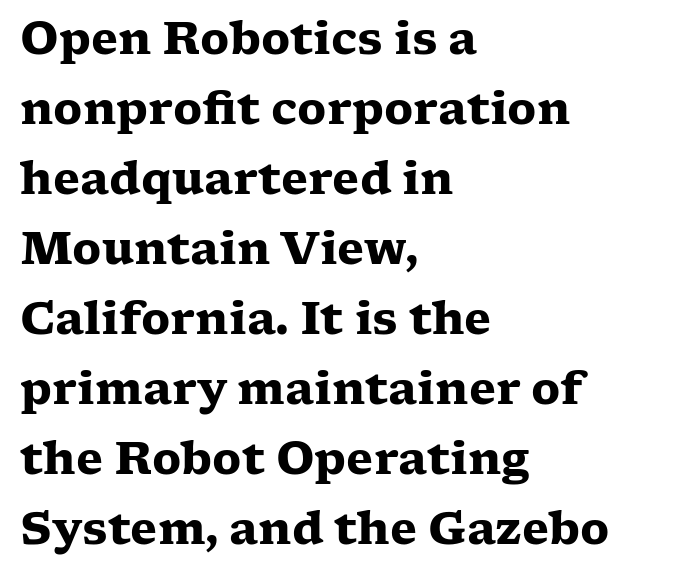
Only glyphs here, with clear space below each row. Character widths vary here, with narrow letters taking less room than wide ones. Italic: no, the glyphs are upright roman. Line starts are locked; line ends wander. Each new line begins a customary step beneath the previous one. I'd call this a serif setting — the letters wear small feet.
